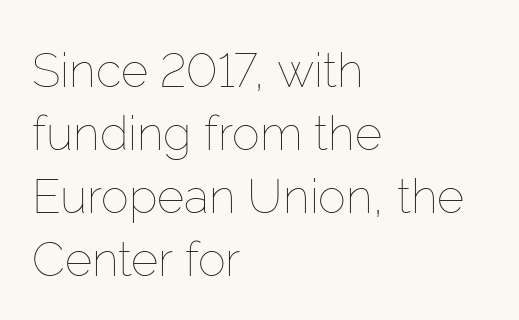
Type without underlining. Short and long lines alike share a common starting point at left. Vertical spacing — default. Counters stay open thanks to moderate or lighter strokes. Observe the ordinary spacing: letters are neighbours, not strangers. Is there any slant? The stems are plumb.
